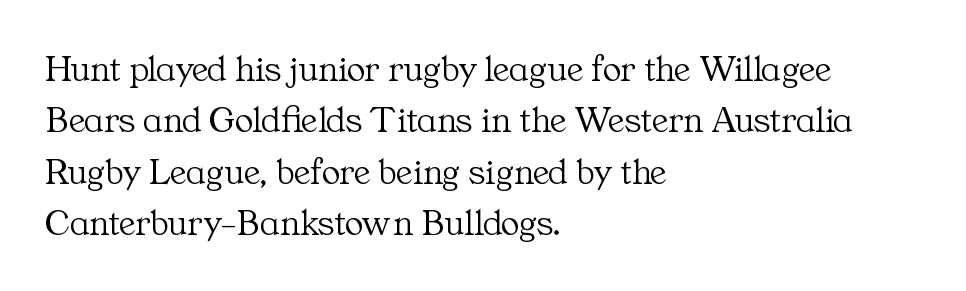
The weight would be labelled regular, book, light, or lighter still. Regarding leading, the lines here are spaced in the standard way. Yep, those are serifs on the letters. This is roman type, the default non-slanted kind. Caption: multi-line text, flush left, ragged right. A bare baseline throughout the passage.
